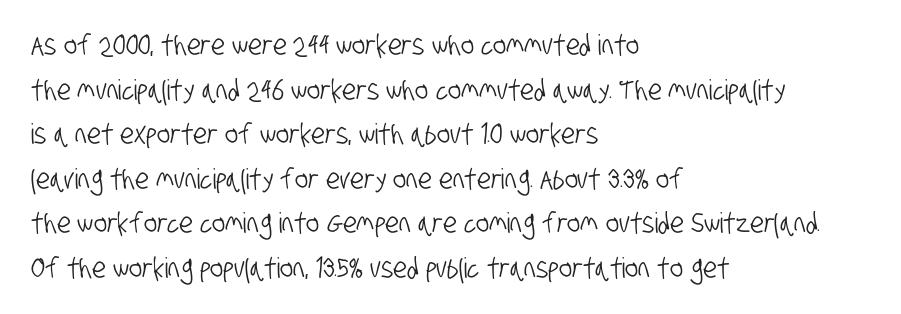
{"serif": "no", "width": "condensed", "stroke_contrast": "low", "x_height": "large", "monospaced": "no", "underline": "no", "align": "left", "line_spacing": "normal", "line_spacing_ratio": 1.59, "letter_spacing": "normal", "letter_spacing_em": 0.0, "glyph_px": 28}
